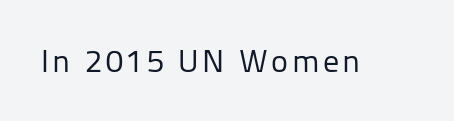
Is the type heavy? It reads as light-to-regular instead. The type family on display is of the sans-serif kind. Spacing verdict: proportional, widths tailored to each character. In terms of posture, this sample is upright. Type without underlining.
